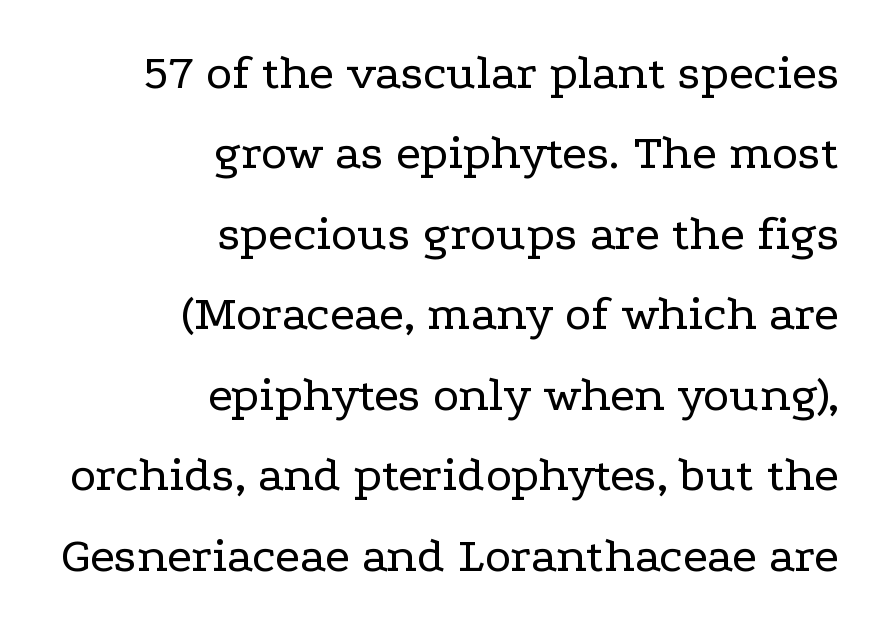
The image shows 50 px regular-weight, wide serif type, upright; set right-aligned, normal line spacing (1.61x), normal letter spacing, not underlined; low stroke contrast and a medium x-height.
